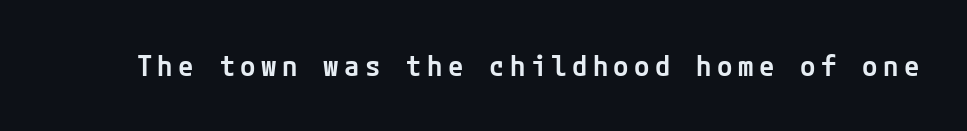
Q: Is the text bold? A: Semi-bold.
Q: Is the text italic (slanted)? A: No, it is upright.
Q: Is the typeface a serif or a sans-serif typeface? A: Sans-serif.
Q: Is the text underlined? A: No.
Q: Width (condensed, normal, or wide)? A: Normal.
Q: Stroke contrast? A: Low.
Q: x-height? A: Medium.
